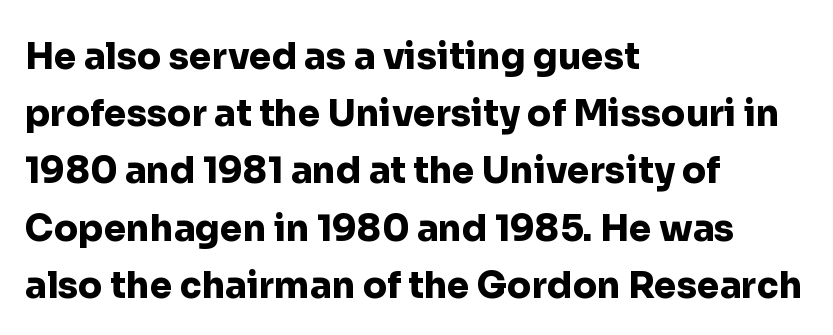
The image shows 36 px heavy sans-serif type, upright; set left-aligned, normal line spacing (1.59x), normal letter spacing, not underlined; low stroke contrast and a medium x-height.
